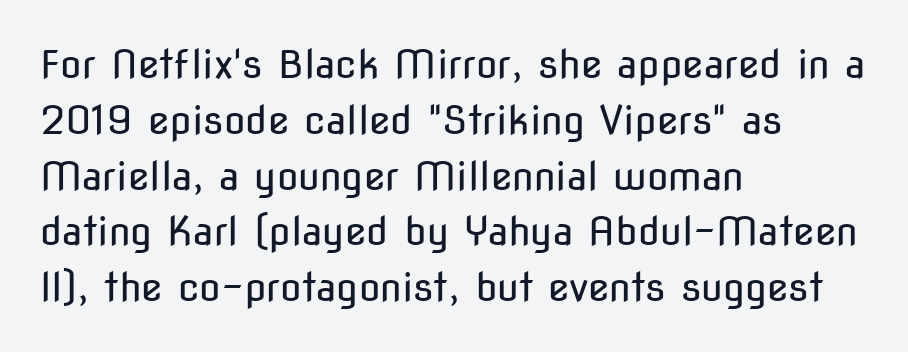
Regular leading. Vertical stems look standard width or narrower in stroke. You can tell from the bare stems that sans-serif type was used. Nobody drew a line under any word here.
